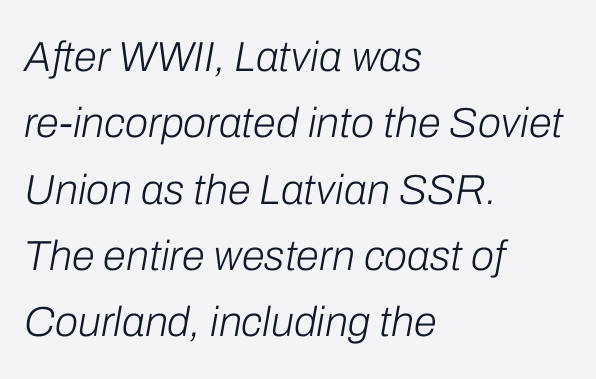
The words here are not underlined. Does extra space separate the letters? No, they use regular spacing. Stems and bowls with no extra thickness — not bold. These lines stack with their left ends in a neat column. Spacing verdict: proportional, widths tailored to each character.
